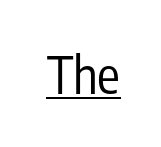
Q: Is the text bold? A: No.
Q: Is the text italic (slanted)? A: No, it is upright.
Q: Is the typeface a serif or a sans-serif typeface? A: Sans-serif.
Q: Is the text underlined? A: Yes.
Q: Is the spacing between letters normal or unusually wide? A: Normal.
Q: Width (condensed, normal, or wide)? A: Condensed.
Q: Stroke contrast? A: Low.
Q: x-height? A: Medium.
Q: Monospaced? A: No.
